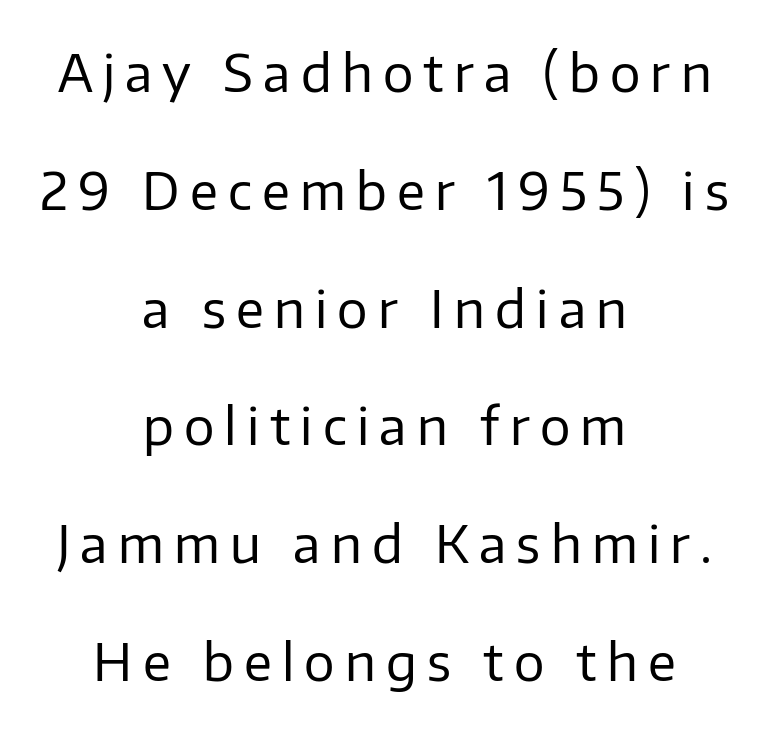
The image shows 51 px regular-weight sans-serif type, upright; set centered, loose line spacing (2.31x), unusually wide letter spacing (+0.2 em), not underlined; low stroke contrast and a medium x-height.
